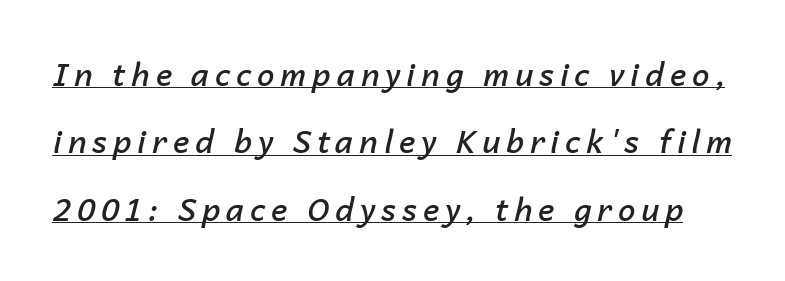
{"italic": "yes", "lean": "right", "slant_degrees": 14, "bold": "semi", "weight": "semibold", "width": "normal", "stroke_contrast": "low", "x_height": "medium", "monospaced": "no", "underline": "yes", "line_spacing": "loose", "line_spacing_ratio": 2.17, "glyph_px": 31}
